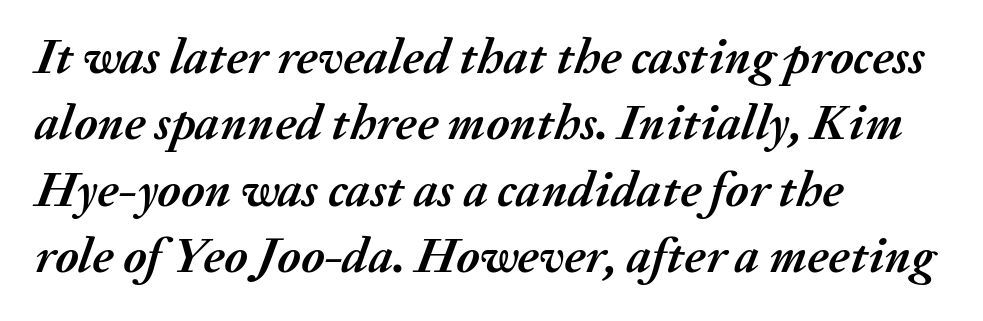
The image shows 50 px semibold type, italic (leaning right); set left-aligned, normal line spacing (1.33x), normal letter spacing, not underlined; medium stroke contrast and a medium x-height.
